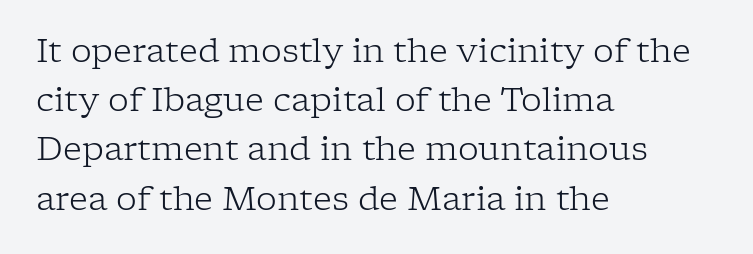
Q: Is the text bold? A: No.
Q: Is the text italic (slanted)? A: No, it is upright.
Q: Is the typeface a serif or a sans-serif typeface? A: Serif.
Q: Is the text underlined? A: No.
Q: How is the paragraph aligned? A: Left-aligned.
Q: Is the spacing between letters normal or unusually wide? A: Normal.
Q: Is the spacing between lines tight, normal or loose? A: Normal.
Q: Width (condensed, normal, or wide)? A: Normal.
Q: Stroke contrast? A: Low.
Q: x-height? A: Medium.
Q: Monospaced? A: No.
